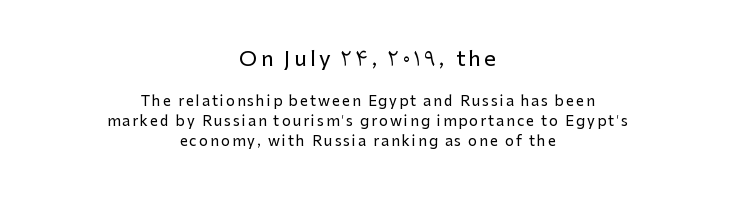
Q: Is the text italic (slanted)? A: No, it is upright.
Q: Is the text underlined? A: No.
Q: How is the paragraph aligned? A: Centered.
Q: Is the spacing between lines tight, normal or loose? A: Normal.
Q: Which block of text is set in a larger size, the first (top) or the second (bottom)? A: The first (top) one.
